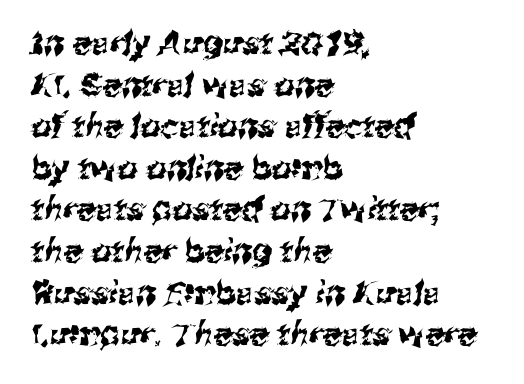
The glyphs in this specimen are sans serif. Is the block centered? No — it sits flush against the left margin. Proportional: the letters do not fall into vertical columns. Look at the tracking — it's just the regular setting, nothing added. The string is rendered with underlining switched off. Does the leading feel generous? No, just average.
